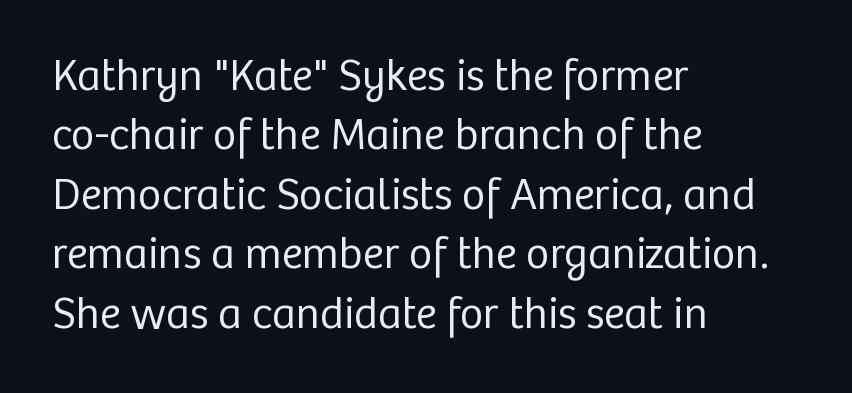
Q: Is the text bold? A: No.
Q: Is the text italic (slanted)? A: No, it is upright.
Q: Is the typeface a serif or a sans-serif typeface? A: Sans-serif.
Q: Is the text underlined? A: No.
Q: How is the paragraph aligned? A: Left-aligned.
Q: Is the spacing between letters normal or unusually wide? A: Normal.
Q: Is the spacing between lines tight, normal or loose? A: Normal.
Q: Width (condensed, normal, or wide)? A: Normal.
Q: Stroke contrast? A: Low.
Q: x-height? A: Medium.
Q: Monospaced? A: No.
